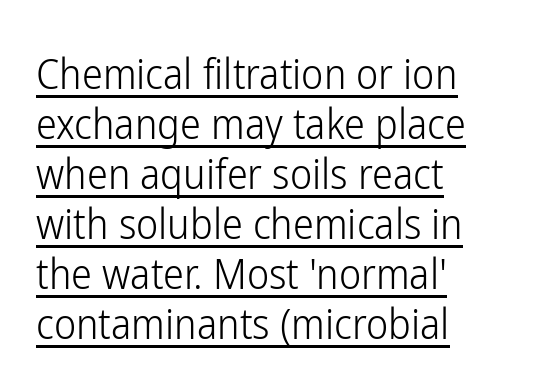
{"serif": "no", "italic": "no", "bold": "no", "weight": "light", "width": "condensed", "stroke_contrast": "low", "x_height": "medium", "monospaced": "no", "underline": "yes", "align": "left", "line_spacing_ratio": 1.19, "letter_spacing": "normal", "letter_spacing_em": 0.0, "glyph_px": 42}
